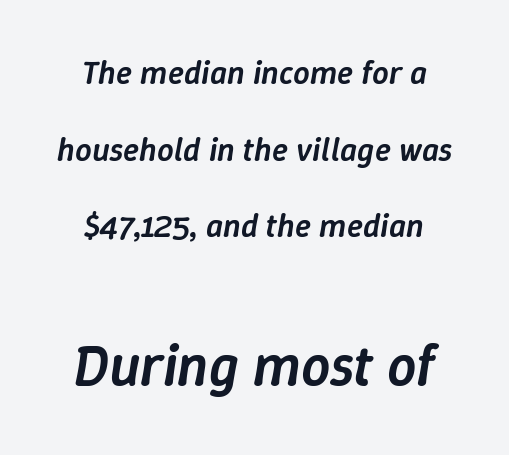
Q: Is the text bold? A: Semi-bold.
Q: Is the text italic (slanted)? A: Yes, it leans right by about 9 degrees.
Q: Is the text underlined? A: No.
Q: How is the paragraph aligned? A: Centered.
Q: Is the spacing between letters normal or unusually wide? A: Normal.
Q: Is the spacing between lines tight, normal or loose? A: Loose.
Q: Which block of text is set in a larger size, the first (top) or the second (bottom)? A: The second (bottom) one.
Q: Width (condensed, normal, or wide)? A: Normal.
Q: Stroke contrast? A: Low.
Q: x-height? A: Medium.
Q: Monospaced? A: No.
